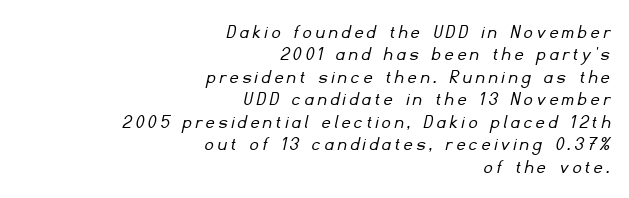
Q: Is the text bold? A: No.
Q: Is the text underlined? A: No.
Q: How is the paragraph aligned? A: Right-aligned.
Q: Is the spacing between letters normal or unusually wide? A: Unusually wide.
Q: Is the spacing between lines tight, normal or loose? A: Tight.
